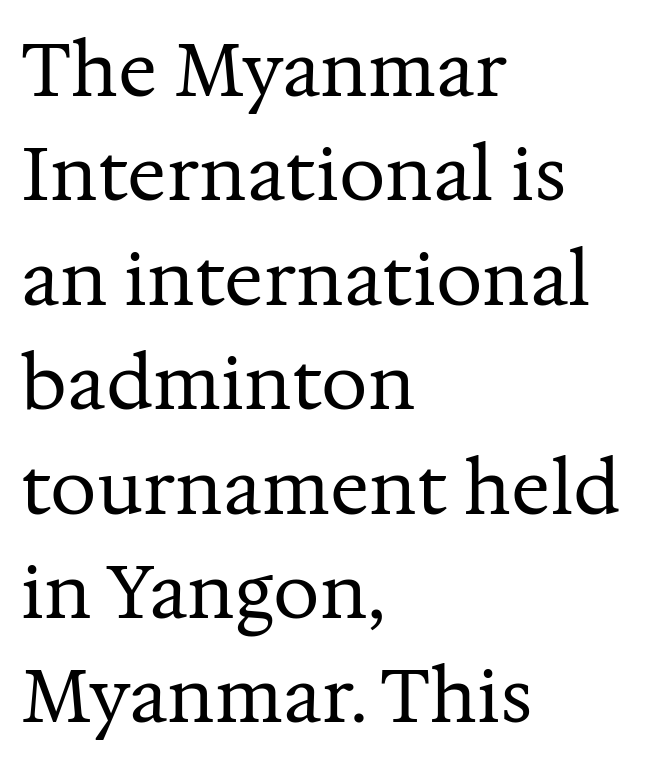
Q: Is the text bold? A: No.
Q: Is the text italic (slanted)? A: No, it is upright.
Q: Is the typeface a serif or a sans-serif typeface? A: Serif.
Q: Is the text underlined? A: No.
Q: How is the paragraph aligned? A: Left-aligned.
Q: Is the spacing between letters normal or unusually wide? A: Normal.
Q: Is the spacing between lines tight, normal or loose? A: Normal.
Q: Width (condensed, normal, or wide)? A: Normal.
Q: Stroke contrast? A: Medium.
Q: x-height? A: Medium.
Q: Monospaced? A: No.
